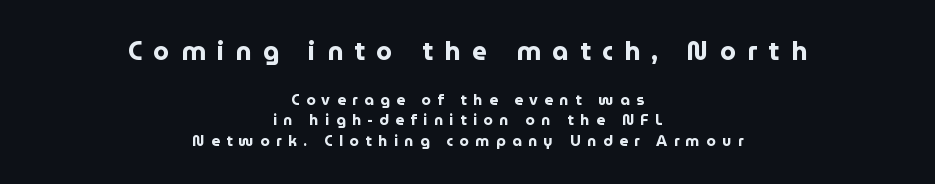
The type is letterspaced generously, with wide tracking. The rendering shrinks the type as you move from the upper chunk to the lower. These lines are centered, leaving both edges ragged. Evenly set lines give the paragraph a standard silhouette. The font's upright variant was chosen for this text. A full-strength bold gives these letters their thick strokes.
